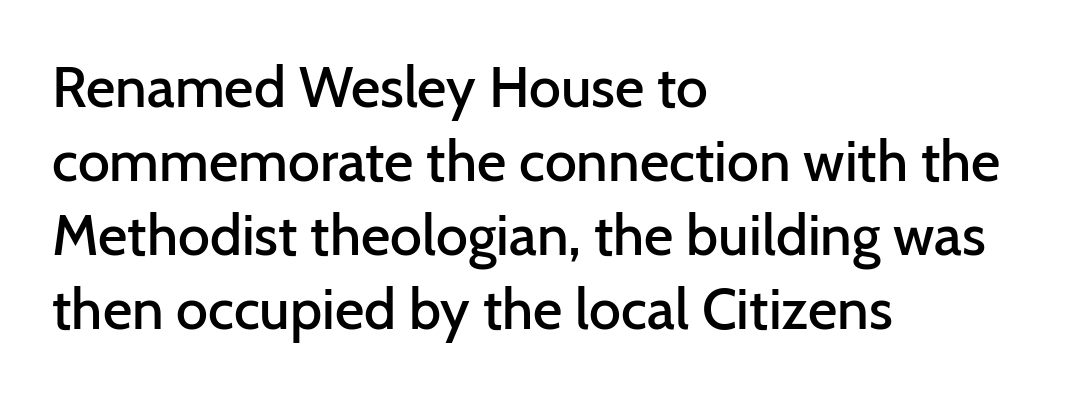
The image shows 57 px semibold sans-serif type, upright; set left-aligned, normal line spacing (1.3x), normal letter spacing, not underlined; low stroke contrast and a medium x-height.
